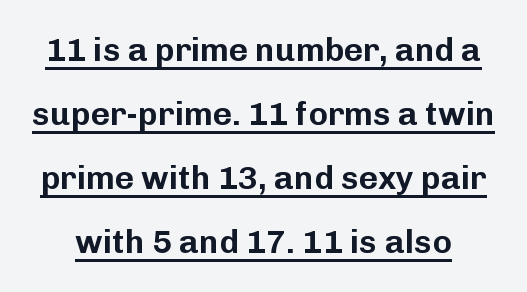
Q: Is the text italic (slanted)? A: No, it is upright.
Q: Is the typeface a serif or a sans-serif typeface? A: Sans-serif.
Q: Is the text underlined? A: Yes.
Q: Is the spacing between letters normal or unusually wide? A: Normal.
Q: Is the spacing between lines tight, normal or loose? A: Loose.
Q: Width (condensed, normal, or wide)? A: Normal.
Q: Stroke contrast? A: Low.
Q: x-height? A: Medium.
Q: Monospaced? A: No.
